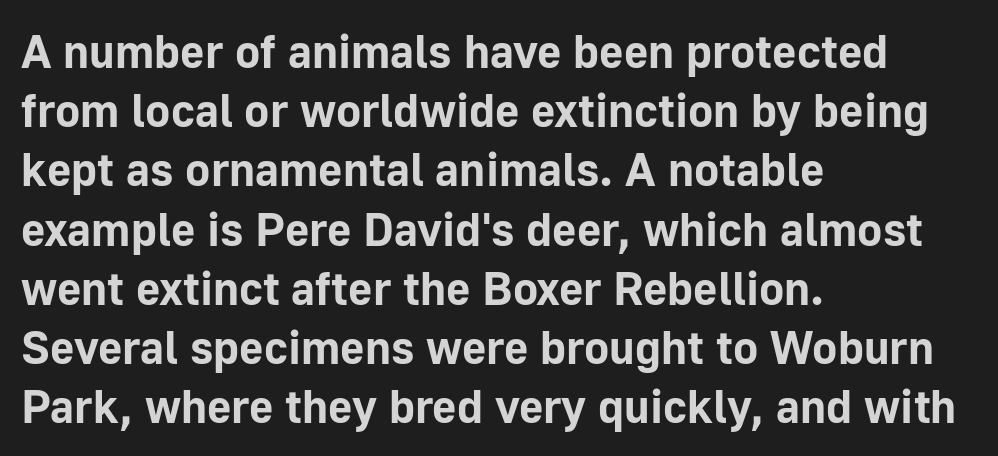
Q: Is the text bold? A: Yes.
Q: Is the text italic (slanted)? A: No, it is upright.
Q: Is the typeface a serif or a sans-serif typeface? A: Sans-serif.
Q: Is the text underlined? A: No.
Q: How is the paragraph aligned? A: Left-aligned.
Q: Is the spacing between letters normal or unusually wide? A: Normal.
Q: Is the spacing between lines tight, normal or loose? A: Normal.
Q: Width (condensed, normal, or wide)? A: Normal.
Q: Stroke contrast? A: Low.
Q: x-height? A: Medium.
Q: Monospaced? A: No.
